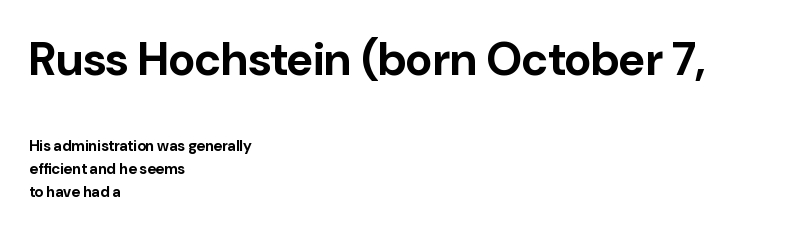
The image shows 46 px bold sans-serif type, upright; set left-aligned, normal line spacing (1.53x), normal letter spacing, not underlined; the first (top) block is 3.07x larger; low stroke contrast and a medium x-height.
